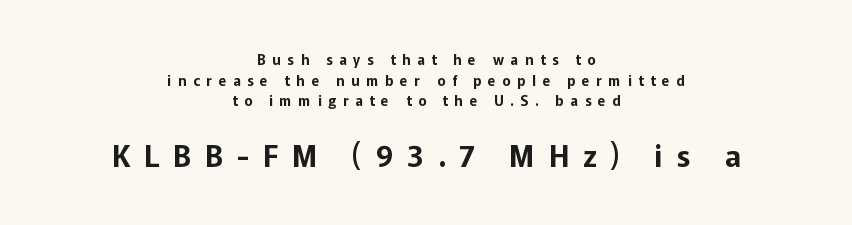
The rendering inserts visible extra space after every character. The paragraph has two soft edges and a firm central axis. The rows are spaced the way most documents space them. This sample uses an upright cut, with every glyph sitting square on the baseline.
